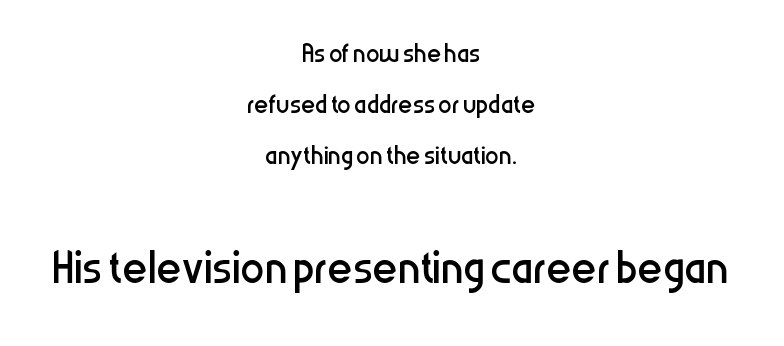
{"serif": "no", "italic": "no", "bold": "no", "weight": "regular", "width": "condensed", "stroke_contrast": "low", "x_height": "medium", "monospaced": "no", "underline": "no", "align": "center", "line_spacing": "normal", "line_spacing_ratio": 1.5, "letter_spacing": "normal", "letter_spacing_em": 0.0, "larger_block": "second", "size_ratio": 1.76, "glyph_px": 60}
